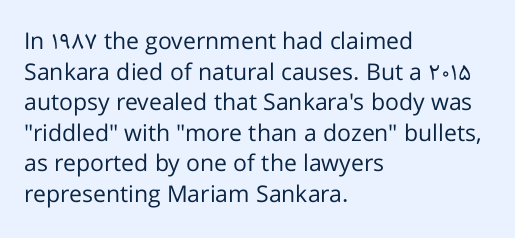
The image shows 23 px text type, upright; set left-aligned, normal line spacing (1.33x), normal letter spacing, not underlined.
